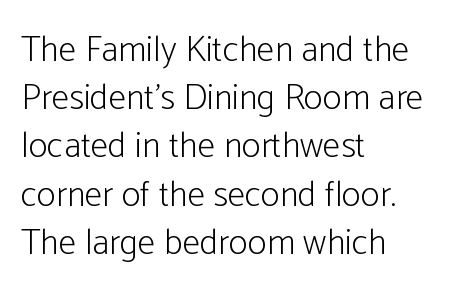
The image shows 36 px light, condensed sans-serif type, upright; set left-aligned, normal line spacing (1.34x), normal letter spacing, not underlined; low stroke contrast and a medium x-height.
